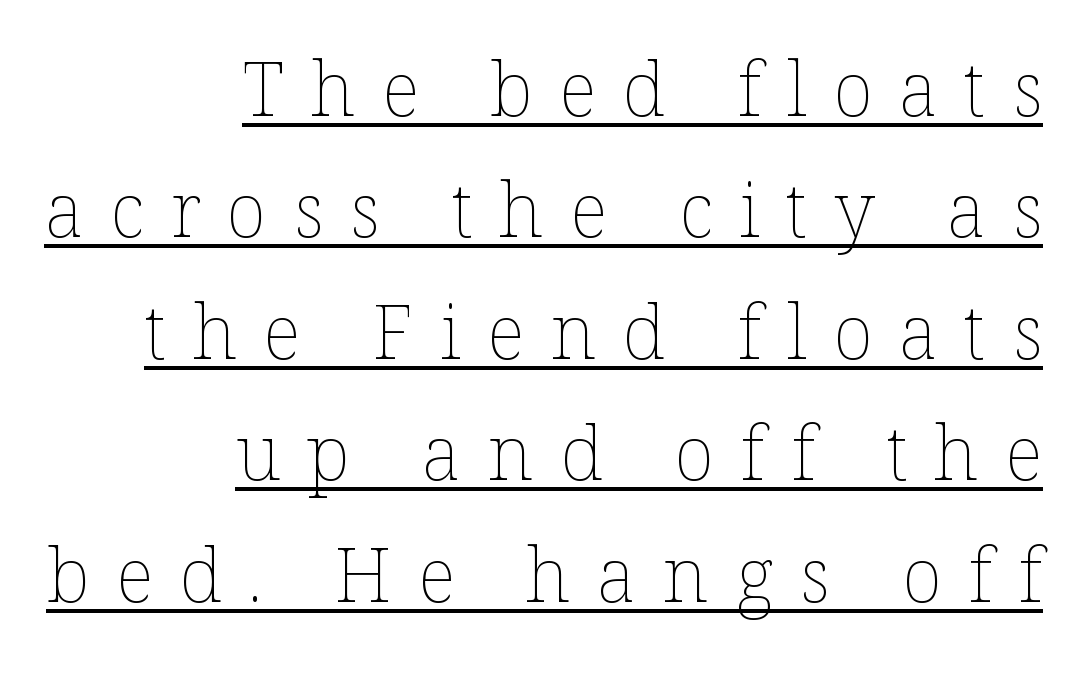
You could only call the tracking loose — the letters float apart. Typeset ragged left — the right edge is the straight one. The passage shown is underscored from start to finish. Summary of weight: not heavy and not bold. Is this a fixed-width face? No — the glyphs have proportional, varying widths. Is there any slant? The stems are plumb.
